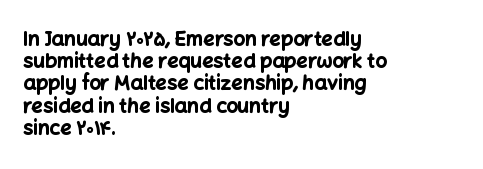
Q: Is the text bold? A: Yes.
Q: Is the text italic (slanted)? A: No, it is upright.
Q: Is the text underlined? A: No.
Q: How is the paragraph aligned? A: Left-aligned.
Q: Is the spacing between letters normal or unusually wide? A: Normal.
Q: Is the spacing between lines tight, normal or loose? A: Tight.
